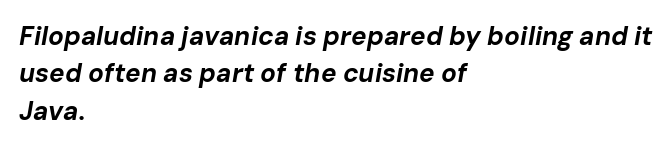
The lines are quadded left. This sample keeps an unexceptional amount of space between lines. The passage shown is emphatically bold. Honestly, there is no underline to notice here at all. The rendering keeps characters at their native spacing.
